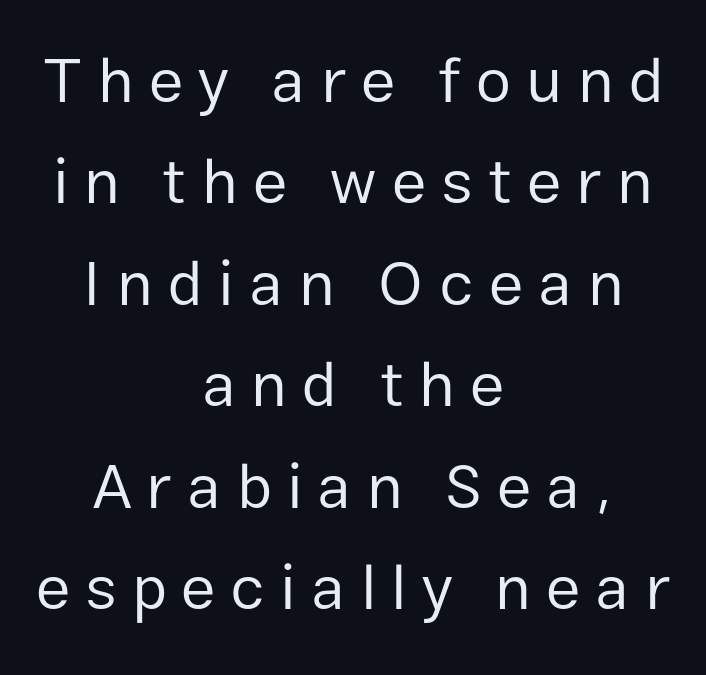
The image shows 63 px regular-weight sans-serif type, upright; set centered, normal line spacing (1.61x), unusually wide letter spacing (+0.24 em), not underlined; low stroke contrast and a medium x-height.
